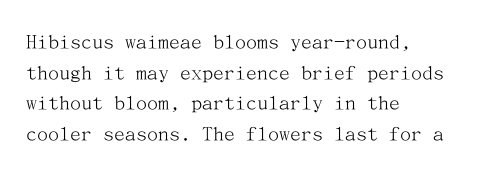
The image shows 22 px text type, upright; set left-aligned, normal line spacing (1.39x), normal letter spacing, not underlined.
